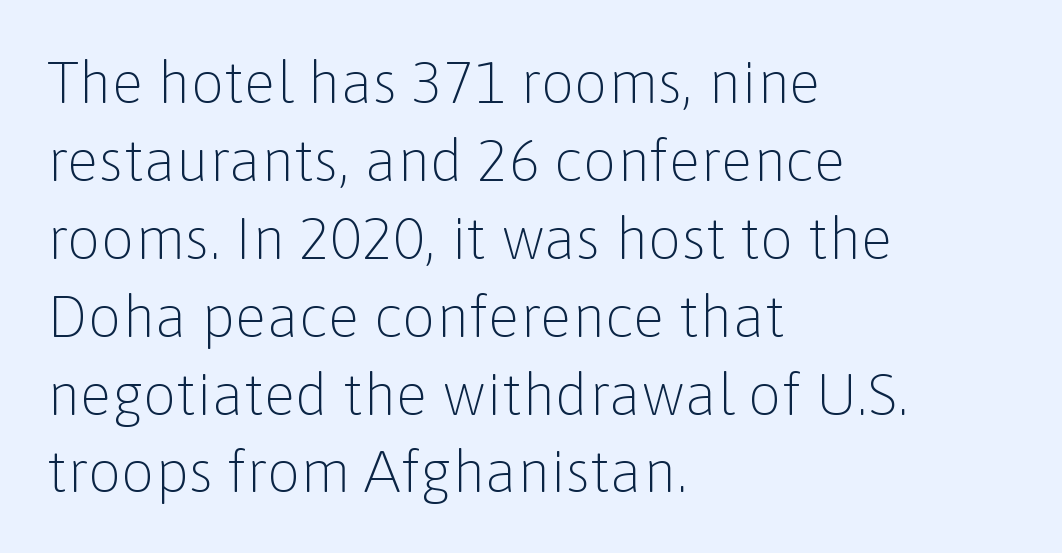
The image shows 59 px light sans-serif type, upright; set left-aligned, normal line spacing (1.32x), normal letter spacing, not underlined; low stroke contrast and a medium x-height.
